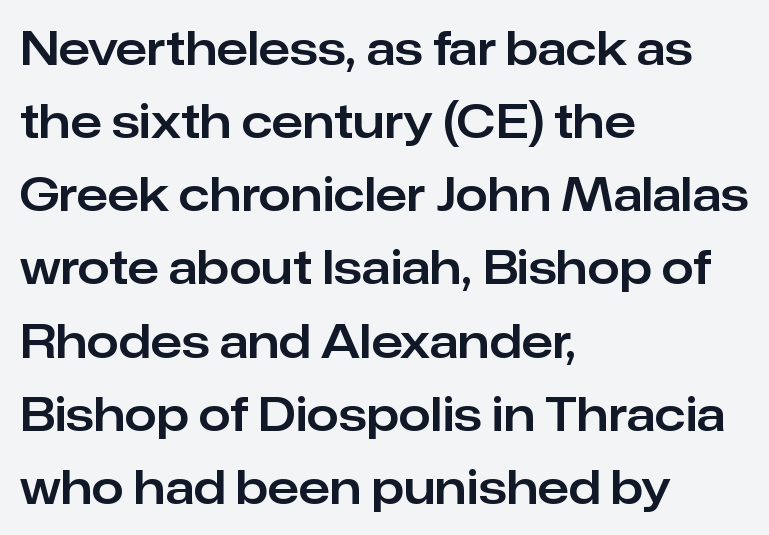
A typesetter would label this face a sans. Inter-character spacing is left at the font's built-in metrics. Unlike italic type, these characters show no tilt at all. A typesetter would call this proportional, since set widths differ per character.
